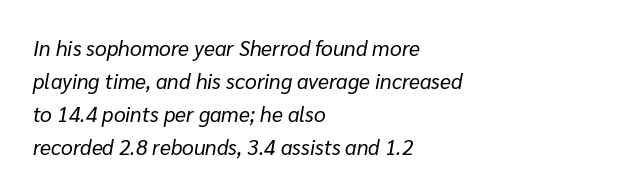
{"italic": "yes", "lean": "right", "slant_degrees": 10, "bold": "no", "underline": "no", "align": "left", "line_spacing": "normal", "line_spacing_ratio": 1.57, "letter_spacing": "normal", "letter_spacing_em": 0.0, "glyph_px": 21}
